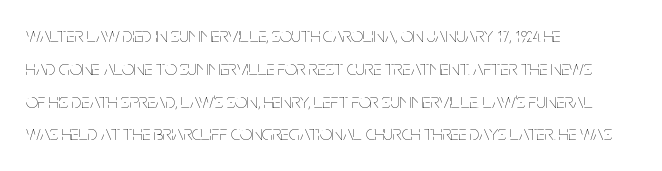
The image shows 21 px text type, upright; set left-aligned, normal line spacing (1.56x), normal letter spacing, not underlined.
